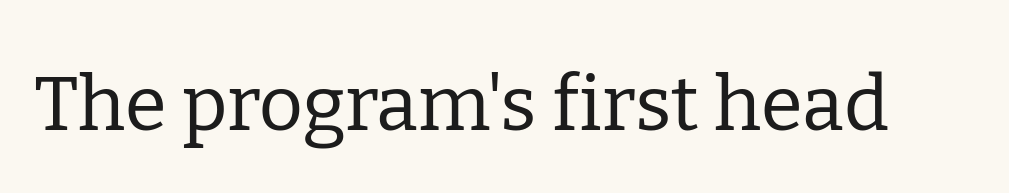
A quiet, ordinary-to-light weight characterises the typeface. Observe the serifs anchoring each vertical stroke in this sample. A clean baseline with only descenders dipping below it. The letters sit at their default tracking, neither squeezed nor spread.
